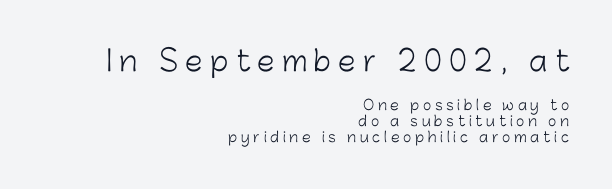
The earlier block is typeset at a bigger size than the later block. The tracking reads as deliberately expanded to a designer's eye. The passage shown is not underscored anywhere. A quiet, ordinary-to-light weight characterises the typeface. Nothing sits at the stroke ends, so this counts as sans-serif. Ascenders rise straight up at ninety degrees.
